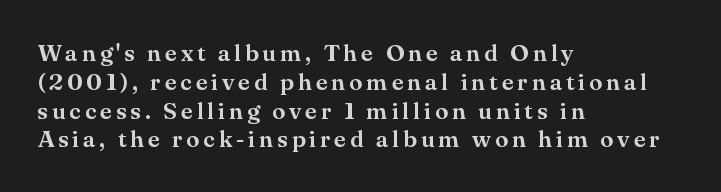
{"italic": "no", "underline": "no", "align": "left", "line_spacing_ratio": 1.2, "glyph_px": 24}
